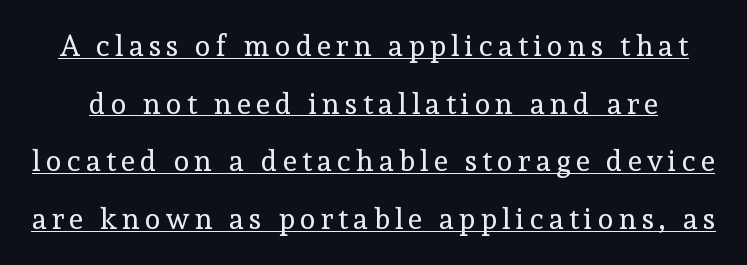
The image shows 29 px regular-weight serif type, upright; set loose line spacing (1.99x), underlined; a medium x-height.
